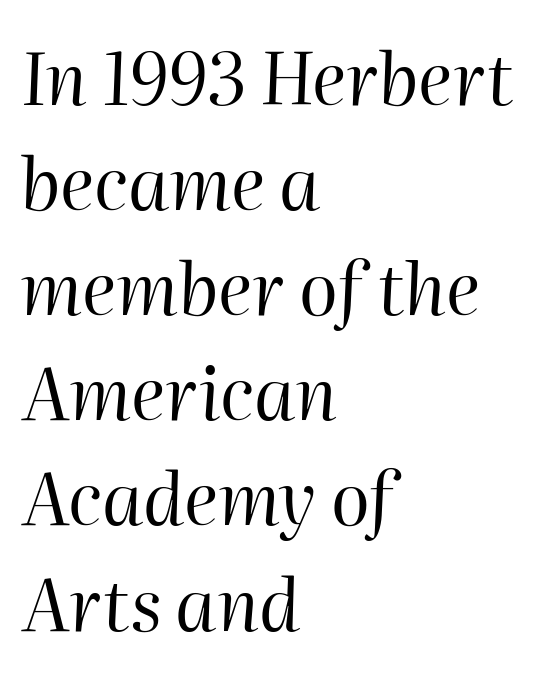
The image shows 72 px regular-weight type, italic (leaning right); set left-aligned, normal line spacing (1.46x), normal letter spacing, not underlined; high stroke contrast and a medium x-height.
